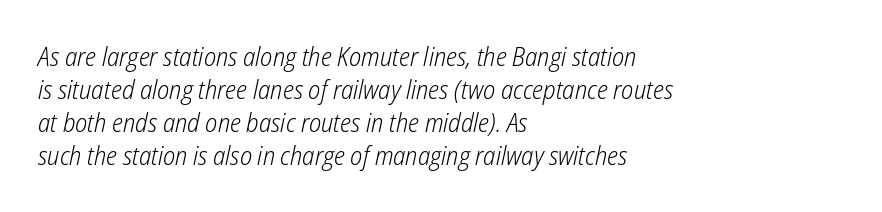
The image shows 26 px text type, italic (leaning right); set left-aligned, normal line spacing (1.27x), normal letter spacing, not underlined.
